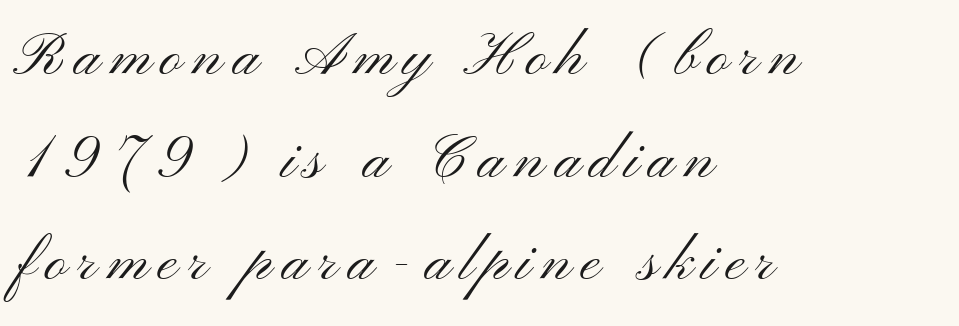
{"serif": "no", "bold": "no", "weight": "light", "width": "wide", "stroke_contrast": "medium", "x_height": "small", "monospaced": "no", "underline": "no", "align": "left", "line_spacing_ratio": 1.71, "glyph_px": 60}
